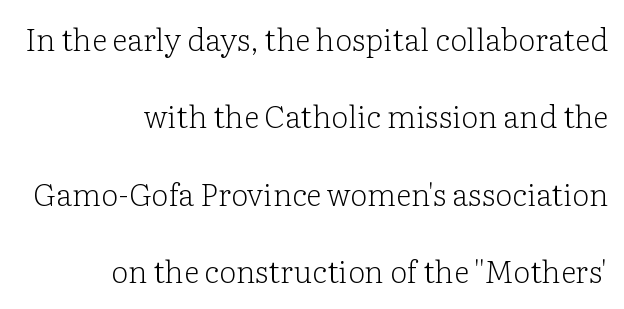
The cut favours lightness, reaching ordinary text weight at its darkest. The face used here is proportionally spaced, like ordinary book or web type. You could call the tracking neutral — neither tight nor loose. The text was rendered using a seriffed face with decorative stroke endings. Ascenders rise straight up at ninety degrees.
